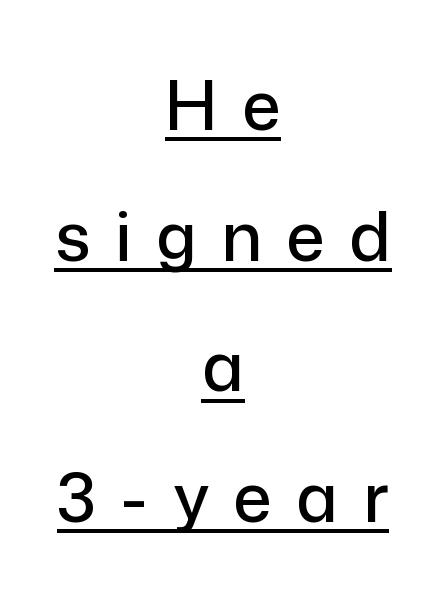
The image shows 68 px sans-serif type, upright; set centered, loose line spacing (1.92x), unusually wide letter spacing (+0.36 em), underlined; low stroke contrast and a medium x-height.
